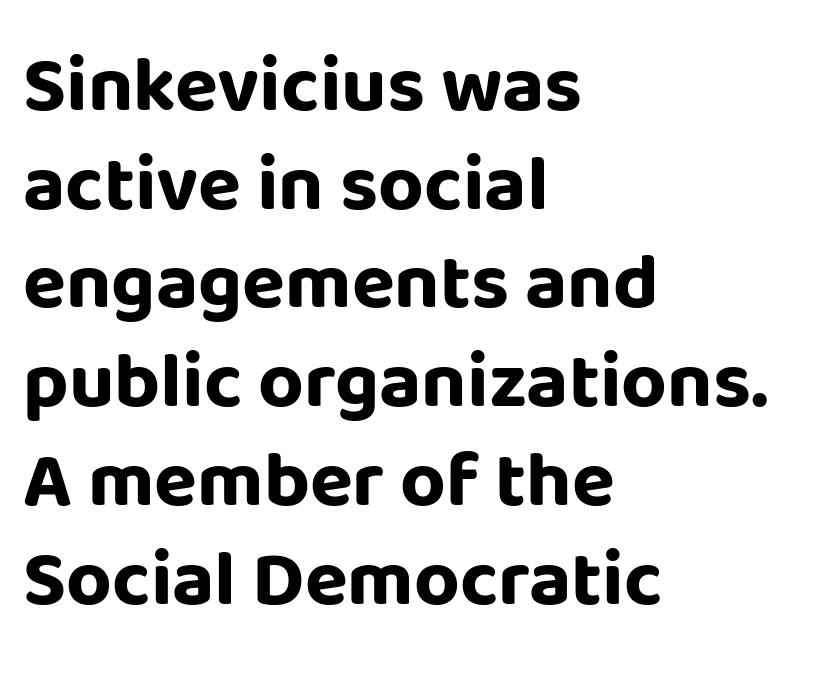
Q: Is the text bold? A: Yes.
Q: Is the text italic (slanted)? A: No, it is upright.
Q: Is the typeface a serif or a sans-serif typeface? A: Sans-serif.
Q: Is the text underlined? A: No.
Q: How is the paragraph aligned? A: Left-aligned.
Q: Is the spacing between letters normal or unusually wide? A: Normal.
Q: Is the spacing between lines tight, normal or loose? A: Normal.
Q: Width (condensed, normal, or wide)? A: Normal.
Q: Stroke contrast? A: Low.
Q: x-height? A: Large.
Q: Monospaced? A: No.
